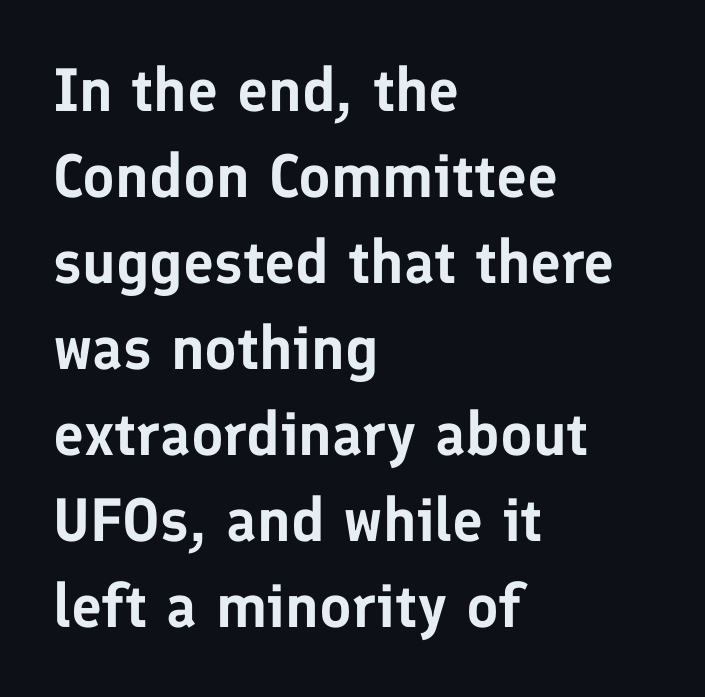
{"serif": "no", "italic": "no", "width": "normal", "stroke_contrast": "low", "x_height": "medium", "monospaced": "no", "underline": "no", "align": "left", "line_spacing": "normal", "line_spacing_ratio": 1.41, "letter_spacing": "normal", "letter_spacing_em": 0.0, "glyph_px": 61}
